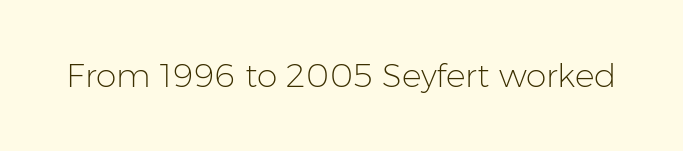
The glyphs in this specimen are sans serif. The cut favours lightness, reaching ordinary text weight at its darkest. Is this a fixed-width face? No — the glyphs have proportional, varying widths. Every stem runs plumb, perpendicular to the baseline. Rule under the text: the space is simply empty.
